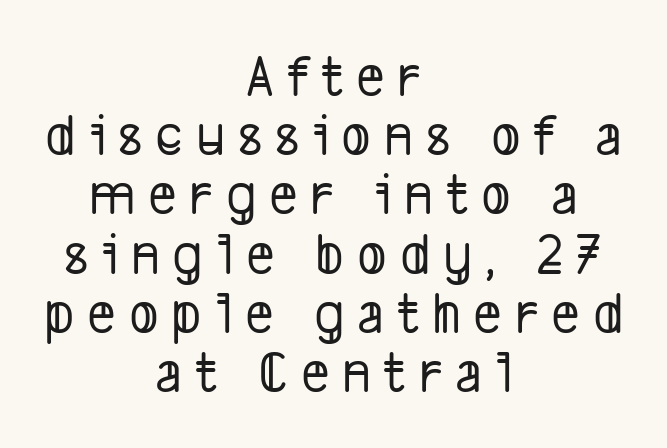
Q: Is the typeface a serif or a sans-serif typeface? A: Sans-serif.
Q: Is the text underlined? A: No.
Q: How is the paragraph aligned? A: Centered.
Q: Is the spacing between letters normal or unusually wide? A: Unusually wide.
Q: Is the spacing between lines tight, normal or loose? A: Tight.
Q: Width (condensed, normal, or wide)? A: Condensed.
Q: Stroke contrast? A: Low.
Q: x-height? A: Medium.
Q: Monospaced? A: No.
